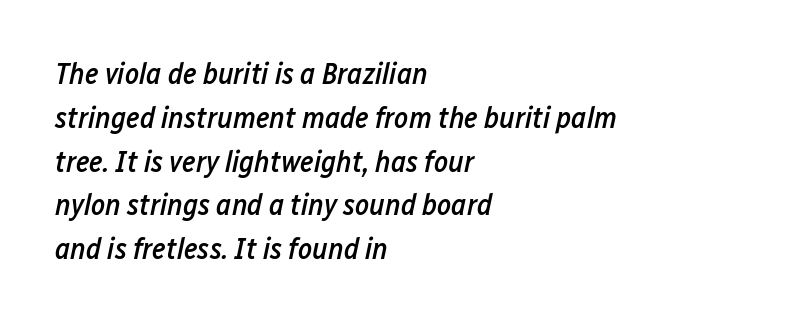
The image shows 30 px semibold, condensed type, italic (leaning right); set left-aligned, normal line spacing (1.46x), normal letter spacing, not underlined; low stroke contrast and a medium x-height.
